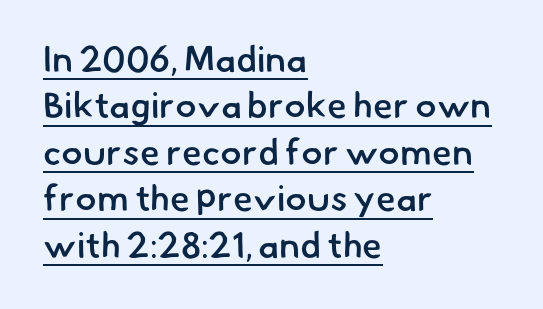
The image shows 36 px semibold sans-serif type; set left-aligned, normal line spacing (1.29x), normal letter spacing, underlined; low stroke contrast and a small x-height.
